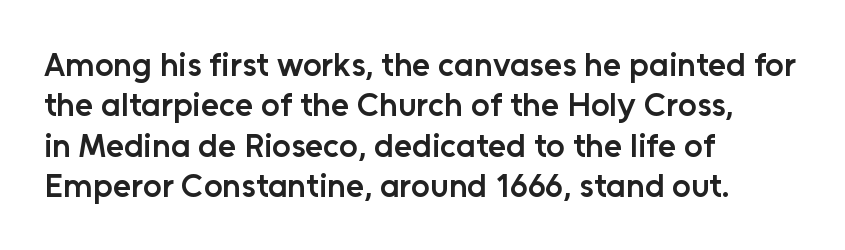
In CSS terms this would be text-align: left. Students, note that the glyphs here touch the page at normal intervals. Notice the strokes are somewhat thickened but not fully heavy: this is a semibold. I'd call this a sans setting — the letters go barefoot.
